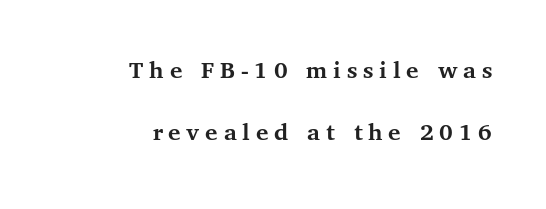
Q: Is the text bold? A: Yes.
Q: Is the text italic (slanted)? A: No, it is upright.
Q: Is the text underlined? A: No.
Q: How is the paragraph aligned? A: Right-aligned.
Q: Is the spacing between letters normal or unusually wide? A: Unusually wide.
Q: Is the spacing between lines tight, normal or loose? A: Loose.
